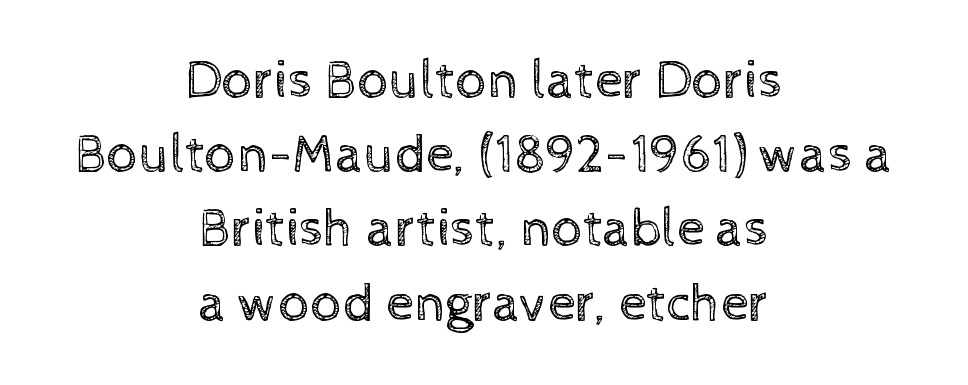
Do the characters align in a grid? No, the font is proportional. The rendering positions every line midway between the sides. Unlike italic type, these characters show no tilt at all. The tracking reads as untouched default to a designer's eye. The letters look calm and open, with moderate or lighter stems.
